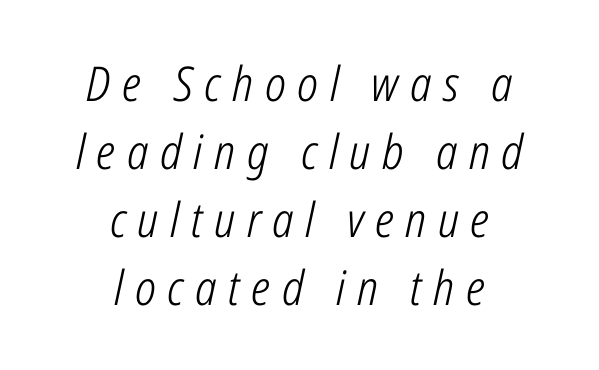
{"italic": "yes", "lean": "right", "slant_degrees": 12, "bold": "no", "weight": "light", "width": "condensed", "stroke_contrast": "low", "x_height": "medium", "monospaced": "no", "underline": "no", "align": "center", "line_spacing": "normal", "line_spacing_ratio": 1.42, "letter_spacing": "wide", "letter_spacing_em": 0.24, "glyph_px": 48}
